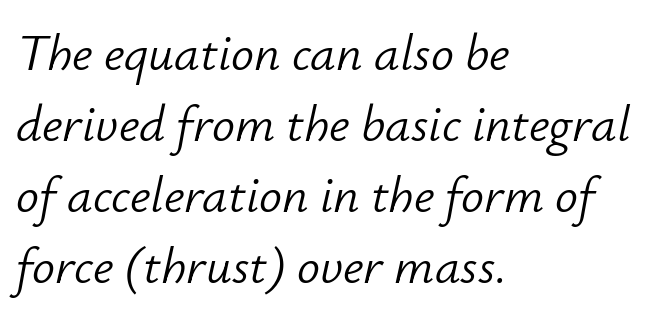
The rag falls on the right side of this text block. A normal amount of white space separates one row of letters from the next. Tracking here is standard; glyphs follow each other at the usual distance. Is this a heavy cut? Hardly; it is regular or lighter.
